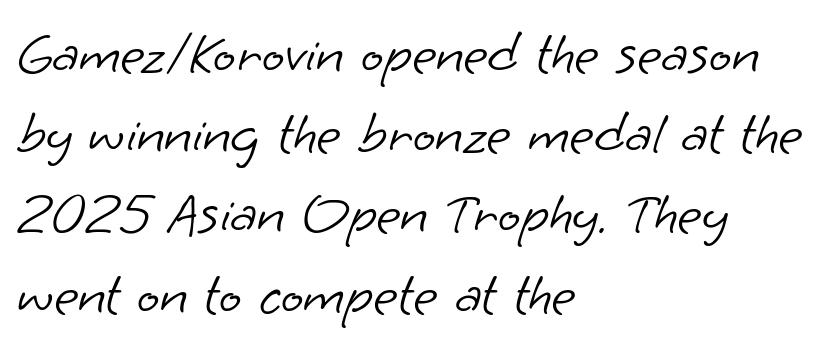
Q: Is the text bold? A: No.
Q: Is the typeface a serif or a sans-serif typeface? A: Sans-serif.
Q: Is the text underlined? A: No.
Q: How is the paragraph aligned? A: Left-aligned.
Q: Is the spacing between letters normal or unusually wide? A: Normal.
Q: Is the spacing between lines tight, normal or loose? A: Normal.
Q: Width (condensed, normal, or wide)? A: Normal.
Q: Stroke contrast? A: Low.
Q: x-height? A: Small.
Q: Monospaced? A: No.
